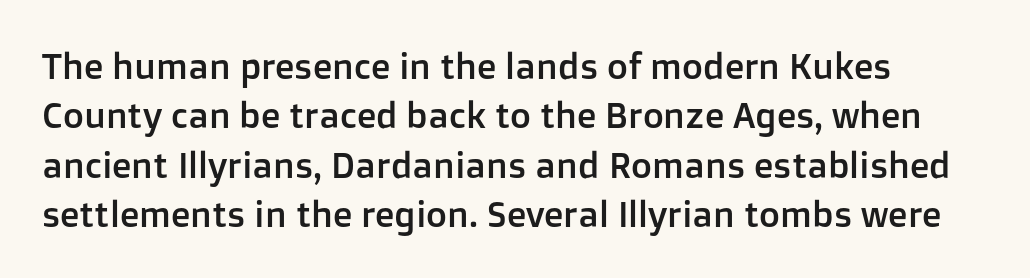
The image shows 36 px sans-serif type, upright; set left-aligned, normal line spacing (1.37x), normal letter spacing, not underlined; low stroke contrast and a medium x-height.
